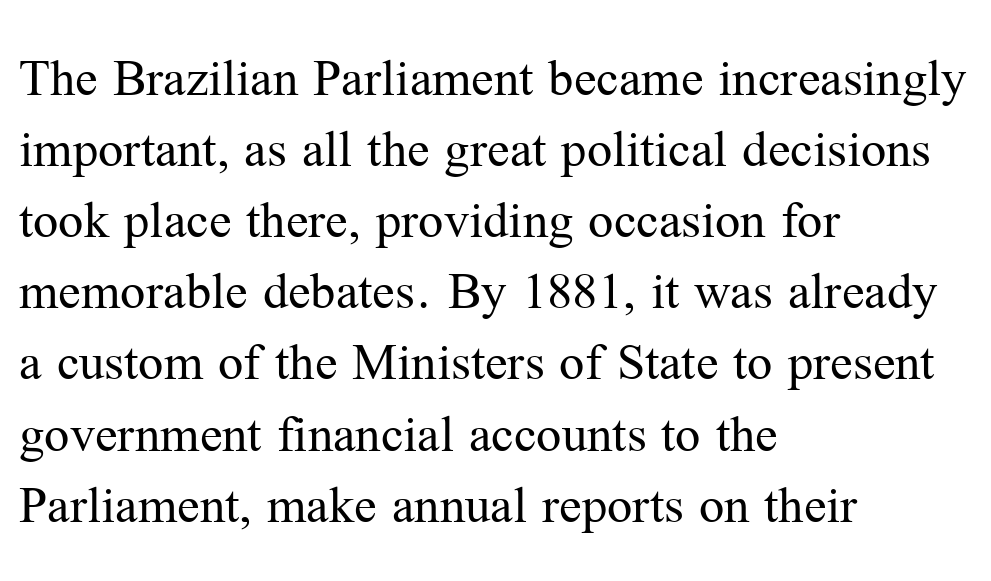
Q: Is the text bold? A: No.
Q: Is the text italic (slanted)? A: No, it is upright.
Q: Is the typeface a serif or a sans-serif typeface? A: Serif.
Q: Is the text underlined? A: No.
Q: How is the paragraph aligned? A: Left-aligned.
Q: Is the spacing between letters normal or unusually wide? A: Normal.
Q: Is the spacing between lines tight, normal or loose? A: Normal.
Q: Width (condensed, normal, or wide)? A: Normal.
Q: Stroke contrast? A: Medium.
Q: x-height? A: Medium.
Q: Monospaced? A: No.
